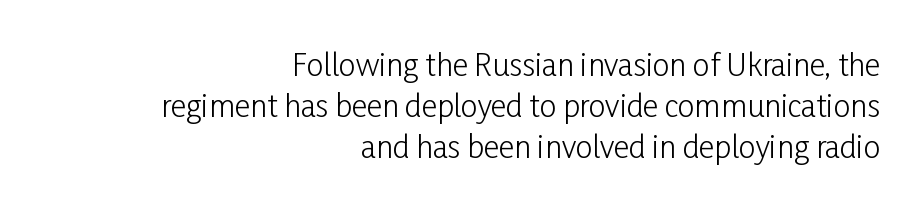
{"serif": "no", "italic": "no", "bold": "no", "weight": "light", "width": "condensed", "stroke_contrast": "low", "x_height": "medium", "monospaced": "no", "underline": "no", "align": "right", "line_spacing": "normal", "line_spacing_ratio": 1.37, "letter_spacing": "normal", "letter_spacing_em": 0.0, "glyph_px": 30}
